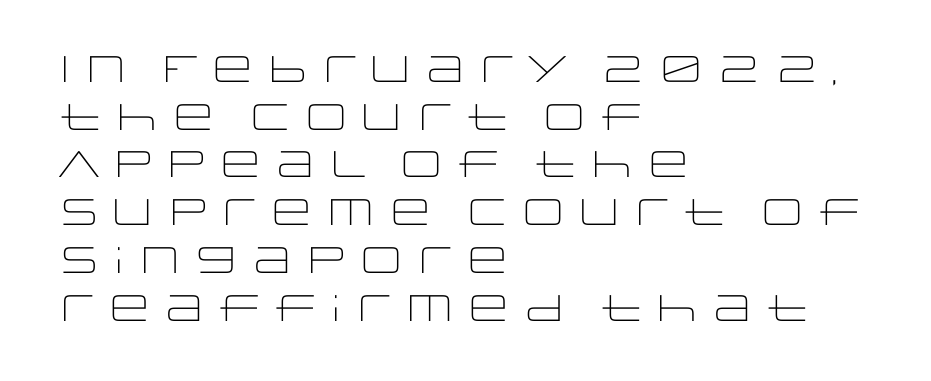
Q: Is the text bold? A: No.
Q: Is the text italic (slanted)? A: No, it is upright.
Q: Is the typeface a serif or a sans-serif typeface? A: Sans-serif.
Q: Is the text underlined? A: No.
Q: How is the paragraph aligned? A: Left-aligned.
Q: Is the spacing between letters normal or unusually wide? A: Normal.
Q: Is the spacing between lines tight, normal or loose? A: Normal.
Q: Width (condensed, normal, or wide)? A: Wide.
Q: Stroke contrast? A: Low.
Q: x-height? A: Large.
Q: Monospaced? A: No.
